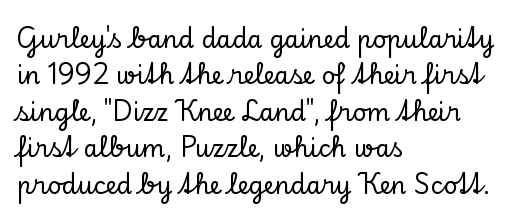
Q: Is the text italic (slanted)? A: No, it is upright.
Q: Is the text underlined? A: No.
Q: How is the paragraph aligned? A: Left-aligned.
Q: Is the spacing between letters normal or unusually wide? A: Normal.
Q: Is the spacing between lines tight, normal or loose? A: Normal.
